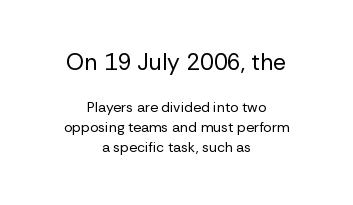
Q: Is the text bold? A: No.
Q: Is the text italic (slanted)? A: No, it is upright.
Q: Is the text underlined? A: No.
Q: How is the paragraph aligned? A: Centered.
Q: Is the spacing between letters normal or unusually wide? A: Normal.
Q: Is the spacing between lines tight, normal or loose? A: Normal.
Q: Which block of text is set in a larger size, the first (top) or the second (bottom)? A: The first (top) one.
